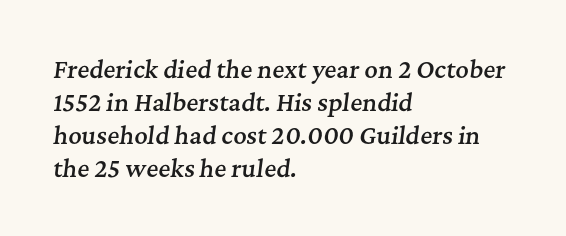
The image shows 23 px text type, italic (leaning right); set left-aligned, normal line spacing (1.43x), normal letter spacing, not underlined.
